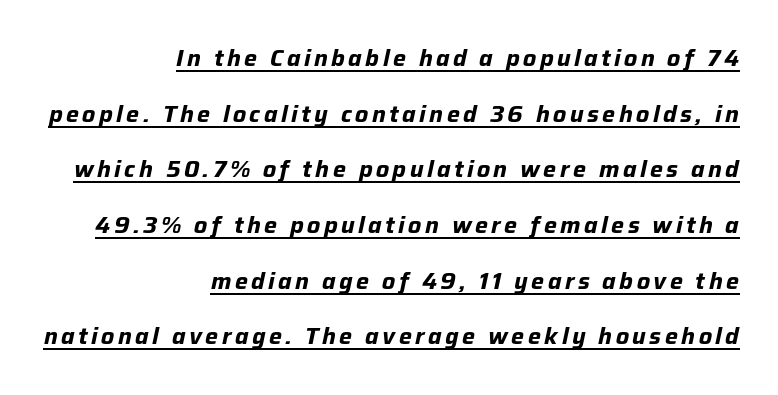
Q: Is the text bold? A: Yes.
Q: Is the text italic (slanted)? A: Yes, it leans right by about 12 degrees.
Q: Is the text underlined? A: Yes.
Q: How is the paragraph aligned? A: Right-aligned.
Q: Is the spacing between lines tight, normal or loose? A: Loose.
